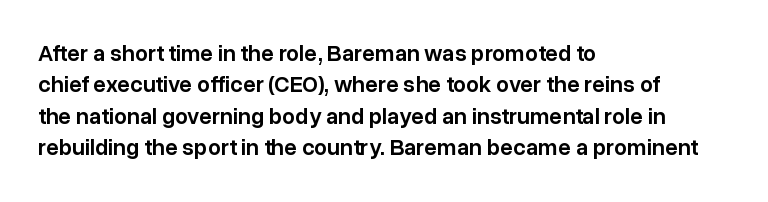
Type without underlining. Compared with an ordinary text face, these strokes are moderately heavier — a semibold. A typesetter would call this zero additional tracking. The vertical gap from one line to the next is medium.
